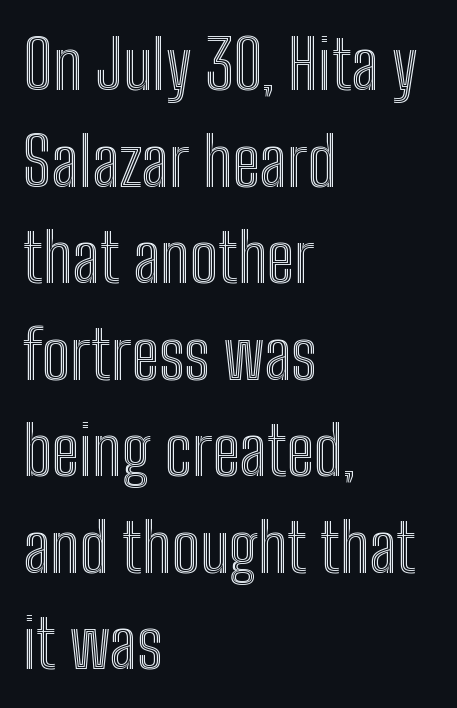
Q: Is the text italic (slanted)? A: No, it is upright.
Q: Is the text underlined? A: No.
Q: How is the paragraph aligned? A: Left-aligned.
Q: Is the spacing between letters normal or unusually wide? A: Normal.
Q: Is the spacing between lines tight, normal or loose? A: Normal.
Q: Width (condensed, normal, or wide)? A: Condensed.
Q: x-height? A: Medium.
Q: Monospaced? A: No.
